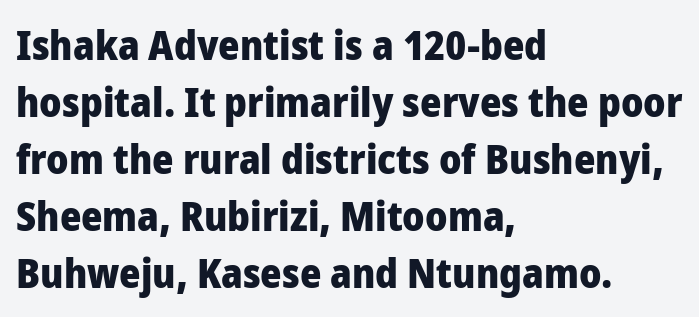
{"serif": "no", "italic": "no", "bold": "yes", "weight": "heavy", "width": "normal", "stroke_contrast": "low", "x_height": "medium", "monospaced": "no", "underline": "no", "align": "left", "line_spacing": "normal", "line_spacing_ratio": 1.39, "letter_spacing": "normal", "letter_spacing_em": 0.0, "glyph_px": 41}
